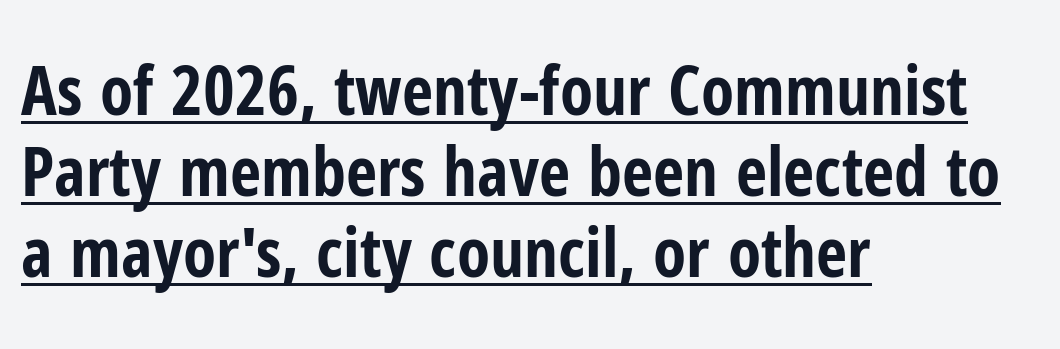
The image shows 68 px bold, condensed sans-serif type, upright; set left-aligned, line spacing 1.19x, normal letter spacing, underlined; low stroke contrast and a medium x-height.
